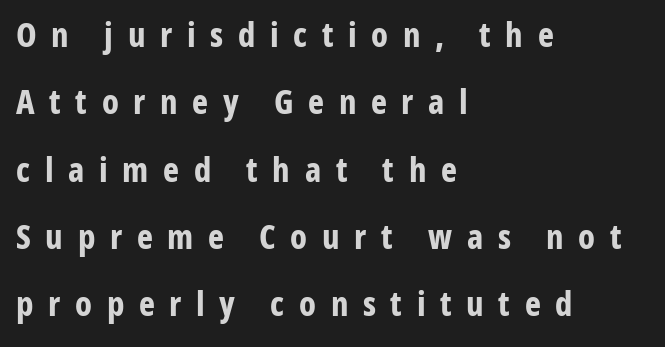
The passage shown is typed in a proportional face where columns would drift. Which margin do the lines hug? The left one — the right edge is uneven. Quick note: interline space is abundant. Nothing sits at the stroke ends, so this counts as sans-serif.
